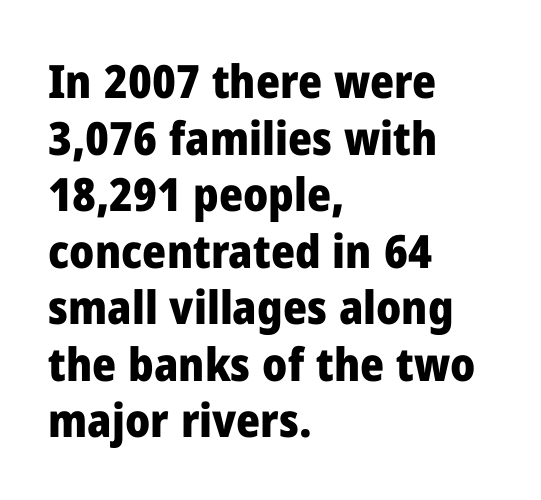
{"serif": "no", "italic": "no", "bold": "yes", "weight": "heavy", "width": "normal", "stroke_contrast": "low", "x_height": "medium", "monospaced": "no", "underline": "no", "align": "left", "line_spacing_ratio": 1.23, "letter_spacing": "normal", "letter_spacing_em": 0.0, "glyph_px": 46}
